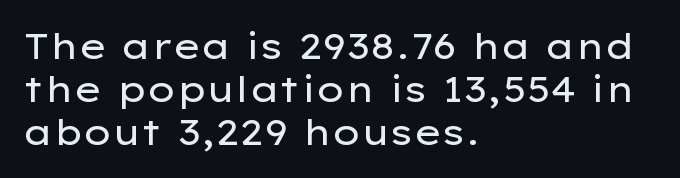
The image shows 36 px regular-weight, wide sans-serif type, upright; set left-aligned, line spacing 1.2x, normal letter spacing, not underlined; low stroke contrast and a medium x-height.
